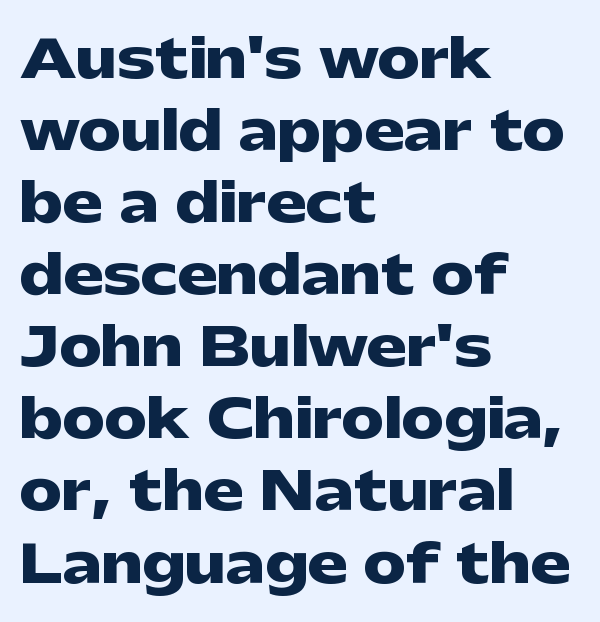
The image shows 53 px heavy, wide sans-serif type, upright; set left-aligned, normal line spacing (1.36x), normal letter spacing, not underlined; low stroke contrast and a medium x-height.
